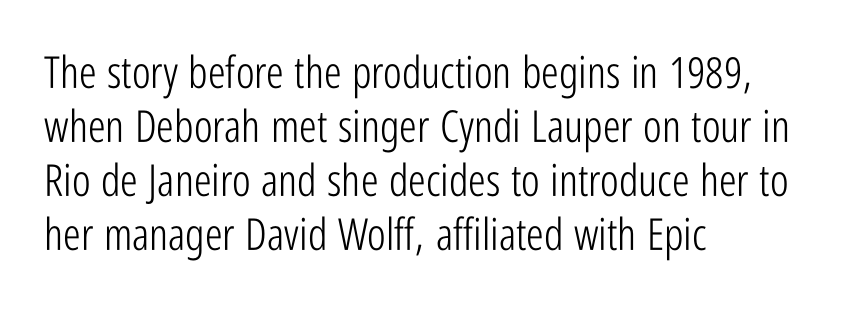
The image shows 44 px light, condensed sans-serif type, upright; set left-aligned, line spacing 1.23x, normal letter spacing, not underlined; low stroke contrast and a medium x-height.
